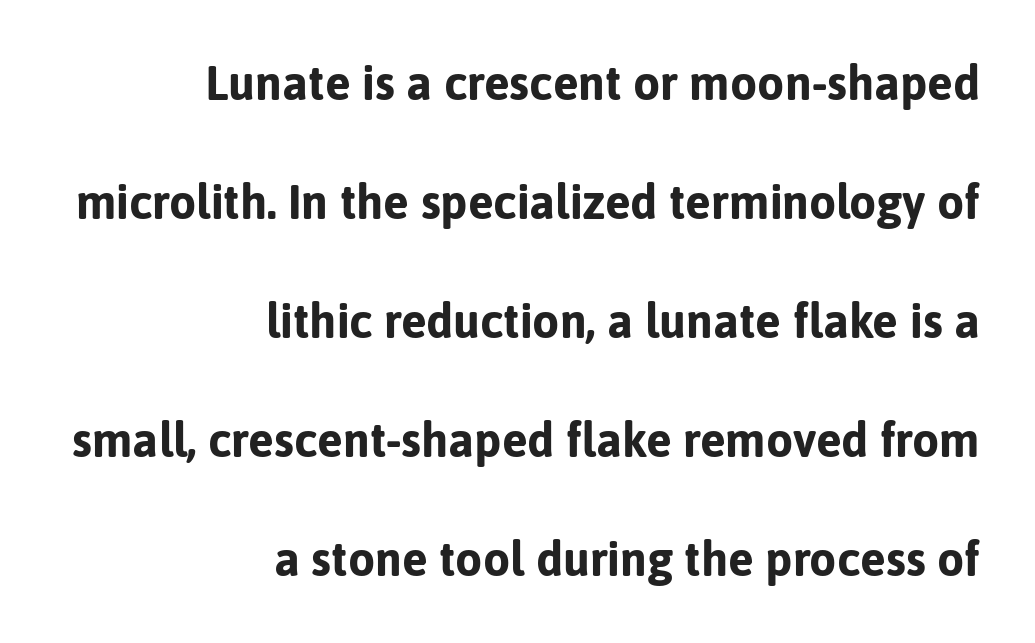
Q: Is the text bold? A: Yes.
Q: Is the text italic (slanted)? A: No, it is upright.
Q: Is the typeface a serif or a sans-serif typeface? A: Sans-serif.
Q: Is the text underlined? A: No.
Q: How is the paragraph aligned? A: Right-aligned.
Q: Is the spacing between letters normal or unusually wide? A: Normal.
Q: Is the spacing between lines tight, normal or loose? A: Loose.
Q: Width (condensed, normal, or wide)? A: Normal.
Q: Stroke contrast? A: Low.
Q: x-height? A: Medium.
Q: Monospaced? A: No.
